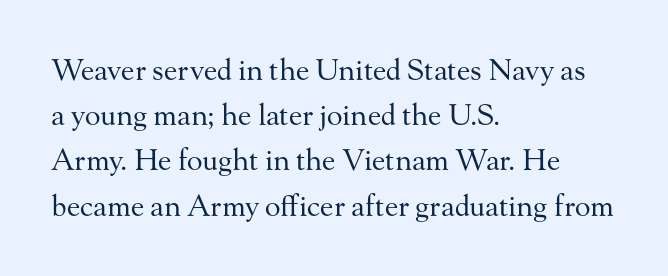
Q: Is the text bold? A: No.
Q: Is the text italic (slanted)? A: No, it is upright.
Q: Is the typeface a serif or a sans-serif typeface? A: Serif.
Q: Is the text underlined? A: No.
Q: How is the paragraph aligned? A: Left-aligned.
Q: Is the spacing between letters normal or unusually wide? A: Normal.
Q: Is the spacing between lines tight, normal or loose? A: Normal.
Q: Width (condensed, normal, or wide)? A: Normal.
Q: Stroke contrast? A: Medium.
Q: x-height? A: Small.
Q: Monospaced? A: No.
